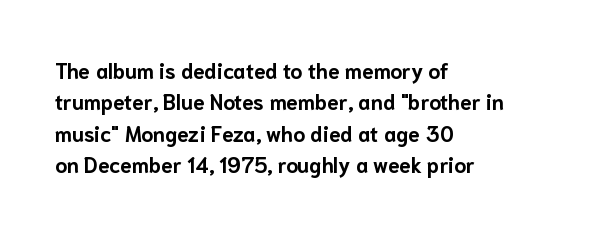
Q: Is the text bold? A: Yes.
Q: Is the text italic (slanted)? A: No, it is upright.
Q: Is the text underlined? A: No.
Q: How is the paragraph aligned? A: Left-aligned.
Q: Is the spacing between letters normal or unusually wide? A: Normal.
Q: Is the spacing between lines tight, normal or loose? A: Normal.
